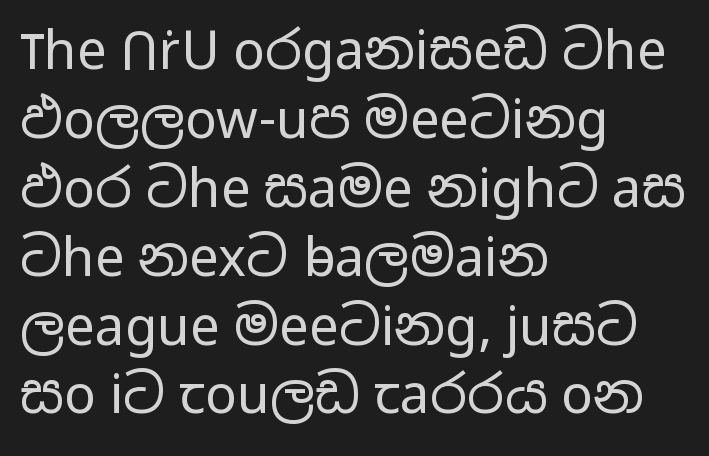
The image shows 53 px regular-weight, wide sans-serif type, upright; set left-aligned, normal line spacing (1.3x), normal letter spacing, not underlined; low stroke contrast and a medium x-height.
